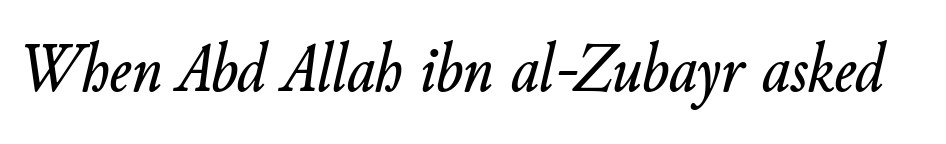
Q: Is the text italic (slanted)? A: Yes, it leans right by about 11 degrees.
Q: Is the text underlined? A: No.
Q: Is the spacing between letters normal or unusually wide? A: Normal.
Q: Width (condensed, normal, or wide)? A: Normal.
Q: Stroke contrast? A: Low.
Q: x-height? A: Small.
Q: Monospaced? A: No.
